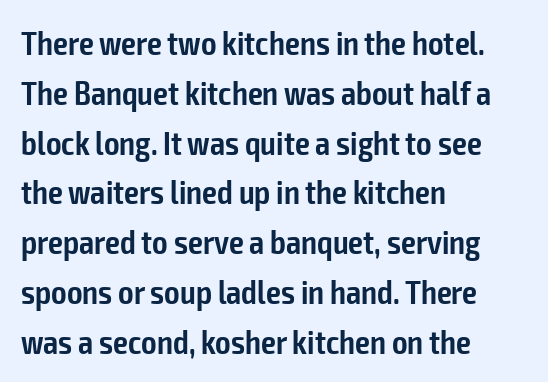
Q: Is the text bold? A: Semi-bold.
Q: Is the text italic (slanted)? A: No, it is upright.
Q: Is the typeface a serif or a sans-serif typeface? A: Sans-serif.
Q: Is the text underlined? A: No.
Q: How is the paragraph aligned? A: Left-aligned.
Q: Is the spacing between letters normal or unusually wide? A: Normal.
Q: Is the spacing between lines tight, normal or loose? A: Normal.
Q: Width (condensed, normal, or wide)? A: Condensed.
Q: Stroke contrast? A: Low.
Q: x-height? A: Medium.
Q: Monospaced? A: No.
